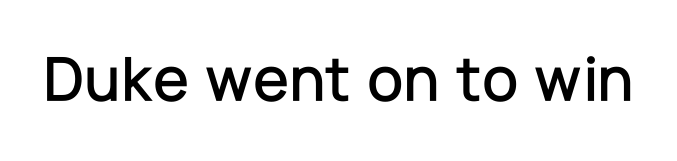
The passage shown is typed in a proportional face where columns would drift. Do the letters lean? They stand straight. Each row of text sits above clean, open space. Each word holds together tightly as a unit, with standard inter-letter gaps. This rendering employs a face without finishing strokes, i.e., a sans-serif.
